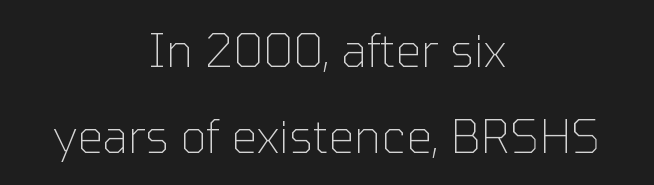
Q: Is the text bold? A: No.
Q: Is the text italic (slanted)? A: No, it is upright.
Q: Is the typeface a serif or a sans-serif typeface? A: Sans-serif.
Q: Is the text underlined? A: No.
Q: How is the paragraph aligned? A: Centered.
Q: Is the spacing between letters normal or unusually wide? A: Normal.
Q: Width (condensed, normal, or wide)? A: Normal.
Q: Stroke contrast? A: Low.
Q: x-height? A: Medium.
Q: Monospaced? A: No.
